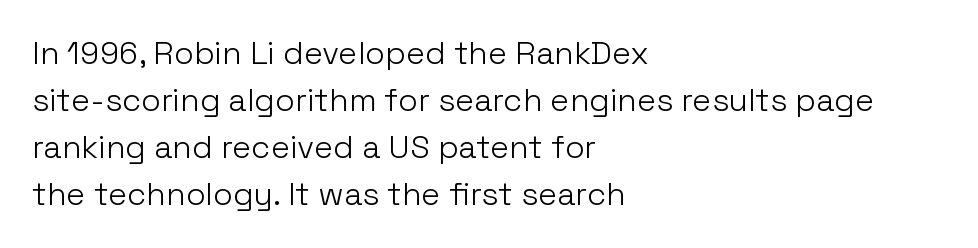
The image shows 32 px light sans-serif type, upright; set left-aligned, normal line spacing (1.47x), normal letter spacing, not underlined; low stroke contrast and a medium x-height.
